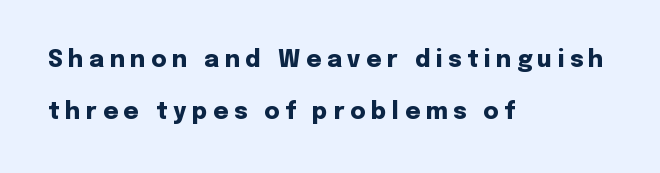
Whoever set this chose breathing room over compactness in the vertical rhythm. No italicization has been applied; the sample stays upright. The tracking jumps out immediately: characters are airy and widely separated. The space beneath each line is pristine and unruled.
